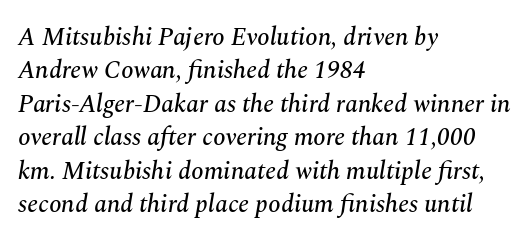
{"italic": "yes", "lean": "right", "slant_degrees": 10, "underline": "no", "align": "left", "line_spacing": "normal", "line_spacing_ratio": 1.34, "letter_spacing": "normal", "letter_spacing_em": 0.0, "glyph_px": 25}
